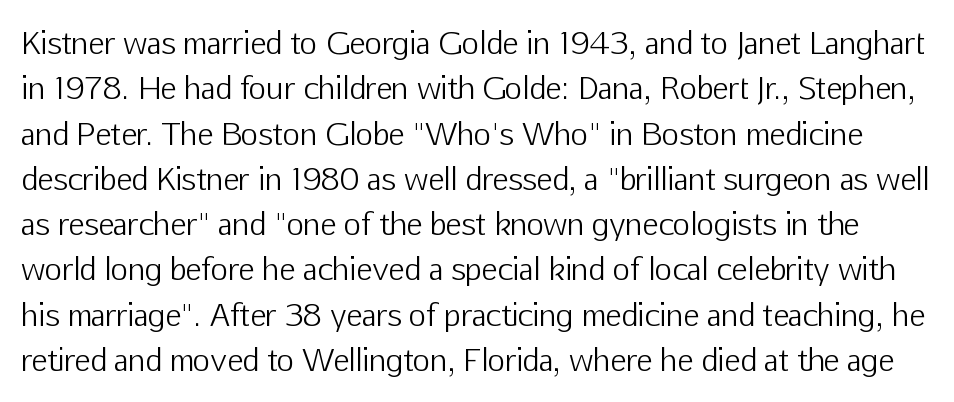
Posture: vertical. Vertical spacing — default. Each stroke keeps to a modest, everyday thickness or less. The characters display no serif detailing; their extremities are plain. Compared with typical body copy, the letter spacing here is the same. The gap between lines stays unmarked.
